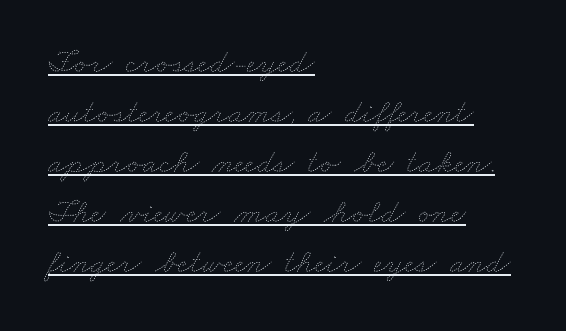
Decoration check: the copy is underlined. The letters look calm and open, with moderate or lighter stems. The leading is moderate, giving the passage an even texture. Left-aligned paragraph, ragged on the right.
